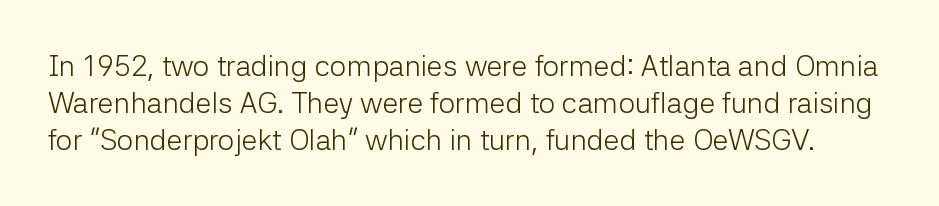
{"serif": "no", "italic": "no", "bold": "no", "weight": "light", "width": "normal", "stroke_contrast": "low", "x_height": "medium", "monospaced": "no", "underline": "no", "line_spacing": "normal", "line_spacing_ratio": 1.28, "letter_spacing": "normal", "letter_spacing_em": 0.0, "glyph_px": 29}
